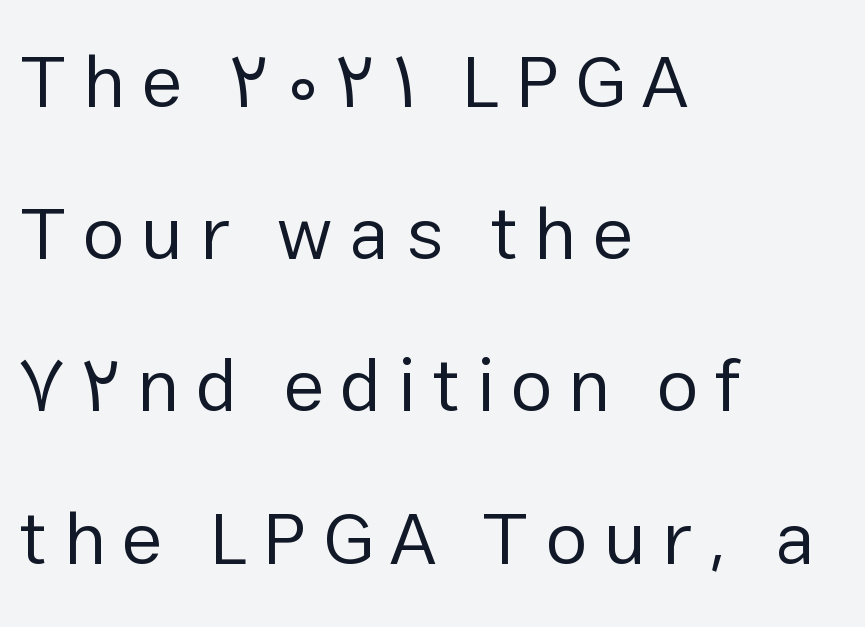
Q: Is the text bold? A: No.
Q: Is the text italic (slanted)? A: No, it is upright.
Q: Is the typeface a serif or a sans-serif typeface? A: Sans-serif.
Q: Is the text underlined? A: No.
Q: How is the paragraph aligned? A: Left-aligned.
Q: Is the spacing between letters normal or unusually wide? A: Unusually wide.
Q: Is the spacing between lines tight, normal or loose? A: Loose.
Q: Width (condensed, normal, or wide)? A: Normal.
Q: Stroke contrast? A: Low.
Q: x-height? A: Medium.
Q: Monospaced? A: No.
